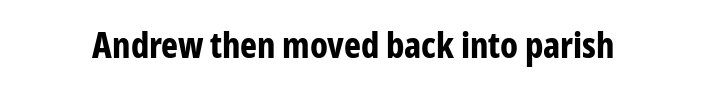
The text was rendered using a sans face with plain stroke endings. The gap between lines stays unmarked. What stands out about the letter spacing? Nothing — it is the standard amount. Strong, thick strokes mark this as bold type. Ascenders rise straight up at ninety degrees. The rendering uses natural spacing where letterforms have individual widths.
